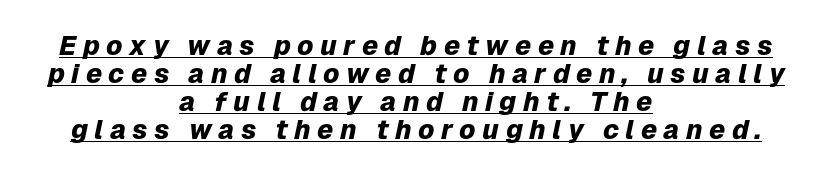
Q: Is the text bold? A: Yes.
Q: Is the text italic (slanted)? A: Yes, it leans right by about 12 degrees.
Q: Is the text underlined? A: Yes.
Q: How is the paragraph aligned? A: Centered.
Q: Is the spacing between letters normal or unusually wide? A: Unusually wide.
Q: Is the spacing between lines tight, normal or loose? A: Tight.
